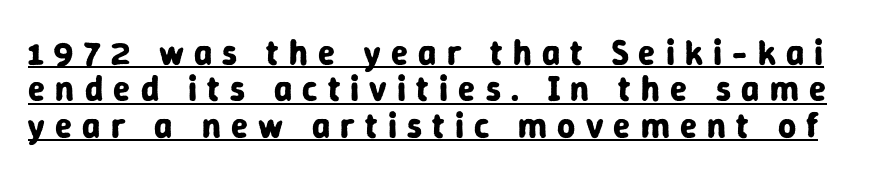
Q: Is the text bold? A: Yes.
Q: Is the text italic (slanted)? A: No, it is upright.
Q: Is the typeface a serif or a sans-serif typeface? A: Sans-serif.
Q: Is the text underlined? A: Yes.
Q: Is the spacing between letters normal or unusually wide? A: Unusually wide.
Q: Is the spacing between lines tight, normal or loose? A: Tight.
Q: Width (condensed, normal, or wide)? A: Normal.
Q: Stroke contrast? A: Low.
Q: x-height? A: Medium.
Q: Monospaced? A: No.
